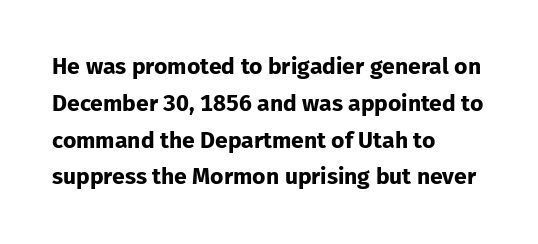
Q: Is the text bold? A: Yes.
Q: Is the text italic (slanted)? A: No, it is upright.
Q: Is the text underlined? A: No.
Q: How is the paragraph aligned? A: Left-aligned.
Q: Is the spacing between letters normal or unusually wide? A: Normal.
Q: Is the spacing between lines tight, normal or loose? A: Normal.
